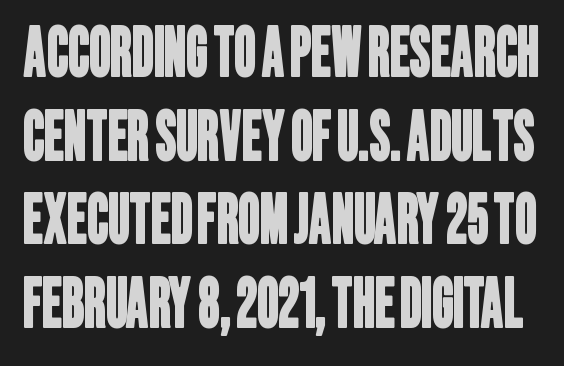
Q: Is the typeface a serif or a sans-serif typeface? A: Sans-serif.
Q: Is the text underlined? A: No.
Q: Is the spacing between letters normal or unusually wide? A: Normal.
Q: Is the spacing between lines tight, normal or loose? A: Normal.
Q: Width (condensed, normal, or wide)? A: Condensed.
Q: Stroke contrast? A: Low.
Q: x-height? A: Large.
Q: Monospaced? A: No.
